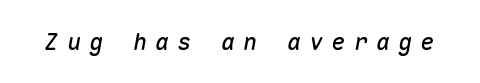
{"italic": "yes", "lean": "right", "slant_degrees": 10, "underline": "no", "letter_spacing": "wide", "letter_spacing_em": 0.36, "glyph_px": 23}
